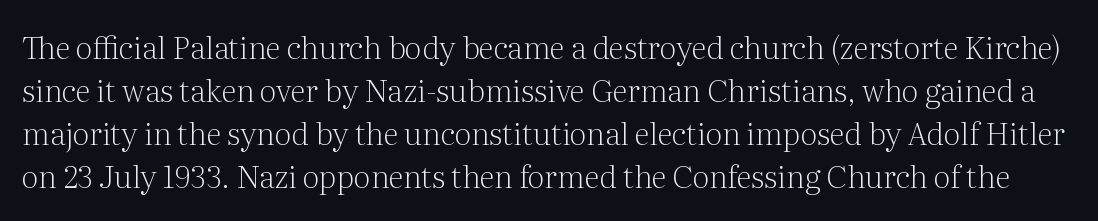
The type family on display is of the serif kind. Caption: face not bold, strokes unweighted. Underline: absent. Letter spacing: default. Normally led — the rows are evenly, conventionally spaced.
